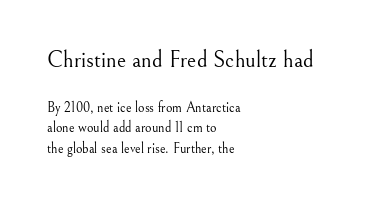
Q: Is the text bold? A: No.
Q: Is the text italic (slanted)? A: No, it is upright.
Q: Is the text underlined? A: No.
Q: How is the paragraph aligned? A: Left-aligned.
Q: Is the spacing between letters normal or unusually wide? A: Normal.
Q: Is the spacing between lines tight, normal or loose? A: Normal.
Q: Which block of text is set in a larger size, the first (top) or the second (bottom)? A: The first (top) one.
